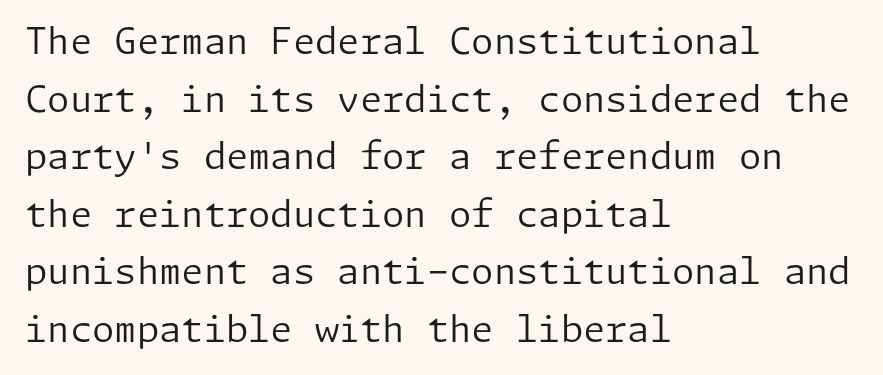
The image shows 36 px regular-weight sans-serif type, upright; set left-aligned, normal line spacing (1.6x), normal letter spacing, not underlined; low stroke contrast and a medium x-height.
